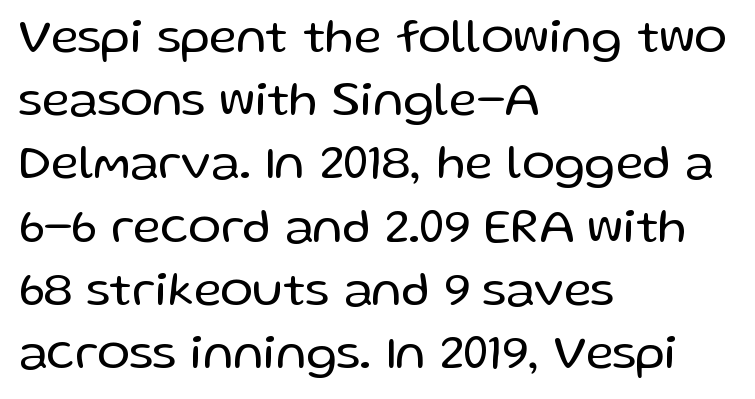
Check under the words: just untouched page. Is this a fixed-width face? No — the glyphs have proportional, varying widths. Is the block centered? No — it sits flush against the left margin. The designer went with a sans here, leaving each stem footless. The lettering stays uniformly vertical, giving the passage a roman look.
